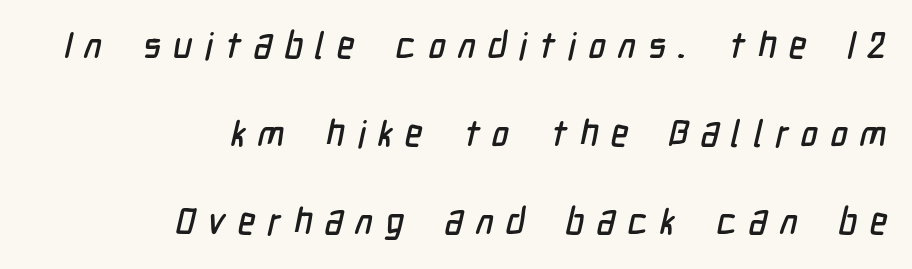
Widely set lines give the paragraph a tall, airy silhouette. Descender tails drop into unmarked territory. Here the designer chose a conventional face with non-uniform glyph widths. The type family on display is of the sans-serif kind. The face used here is rendered with a markedly widened letterfit.
